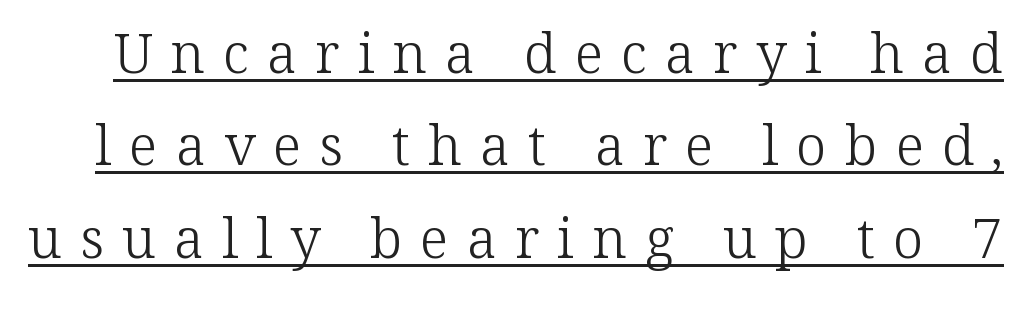
{"serif": "yes", "italic": "no", "bold": "no", "weight": "light", "width": "normal", "stroke_contrast": "low", "x_height": "medium", "monospaced": "no", "underline": "yes", "line_spacing": "normal", "line_spacing_ratio": 1.68, "letter_spacing": "wide", "letter_spacing_em": 0.33, "glyph_px": 55}
